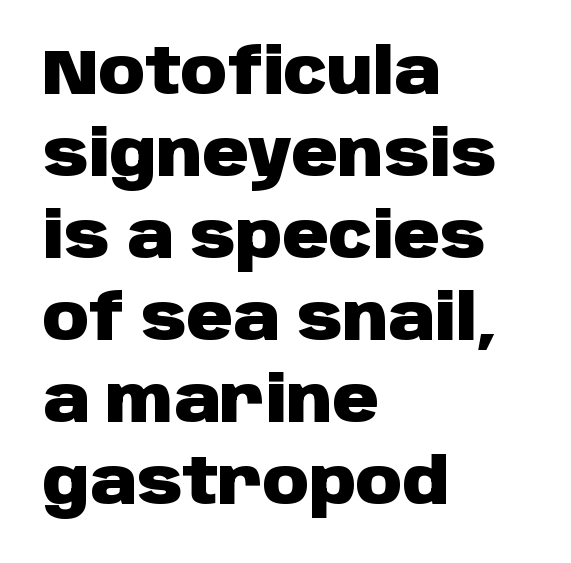
Typographic density is high because the face is bold. The font family rendered here belongs to the sans-serif group. Does extra space separate the letters? No, they use regular spacing. Successive baselines arrive at the customary interval.
